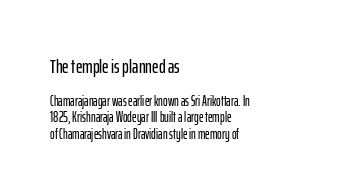
{"italic": "no", "underline": "no", "align": "left", "line_spacing_ratio": 1.18, "letter_spacing": "normal", "letter_spacing_em": 0.0, "larger_block": "first", "size_ratio": 1.43, "glyph_px": 20}
